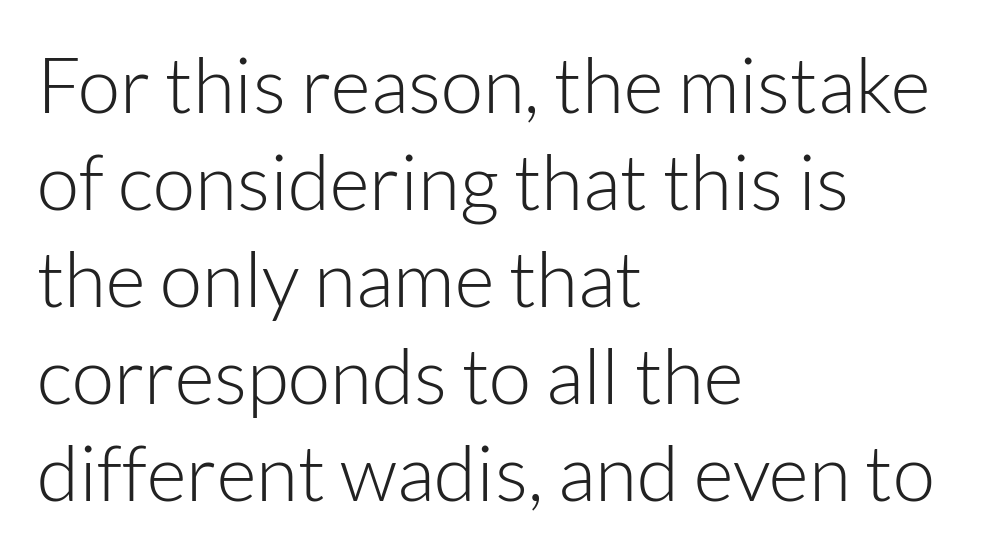
Vertical spacing — default. You could not count columns in this text — the font is proportionally spaced. You can tell it's not italic because the verticals are truly vertical. Descenders are the only things crossing below the line. This reads as an unemphasized weight, regular at the heaviest. Line starts are locked; line ends wander.
